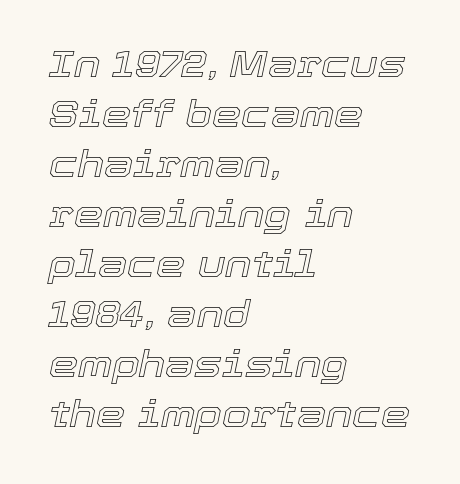
These lines are rendered in a variable-pitch font. The space between consecutive lines is moderate. It's the slanting kind of type. Default kerning and tracking; the words read as compact shapes.
